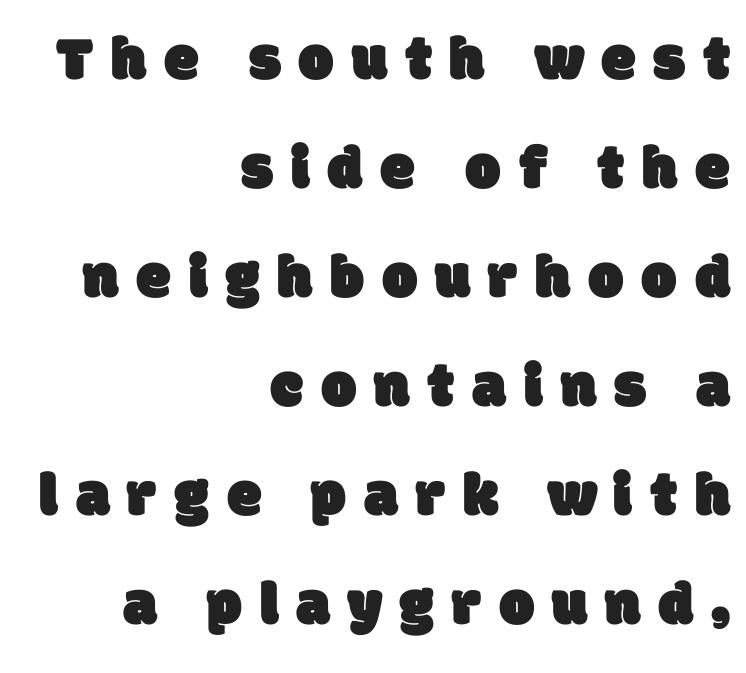
Q: Is the typeface a serif or a sans-serif typeface? A: Sans-serif.
Q: Is the text underlined? A: No.
Q: How is the paragraph aligned? A: Right-aligned.
Q: Is the spacing between letters normal or unusually wide? A: Unusually wide.
Q: Width (condensed, normal, or wide)? A: Normal.
Q: Stroke contrast? A: Low.
Q: x-height? A: Large.
Q: Monospaced? A: No.
